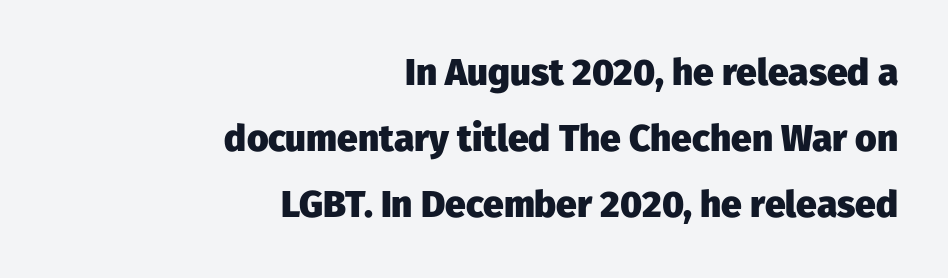
This rendering features lettering with no underline. Summary of weight: heavy, a full bold. The axis of the letterforms is exactly vertical. Do the characters align in a grid? No, the font is proportional. The lines in this sample share a right terminus and differ only in where they begin.
